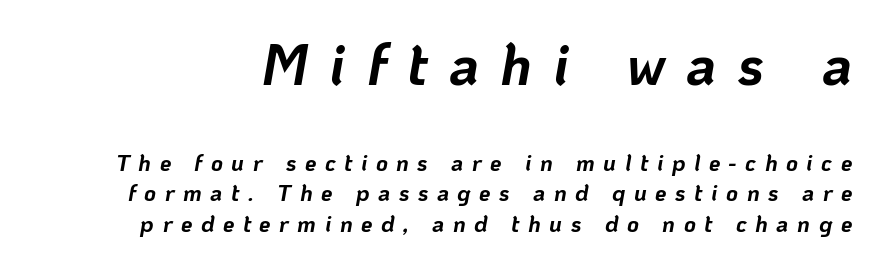
Substantial extra tracking has been applied to these lines. Observe the lean: these are italic letterforms. Which of the two is more prominent by size? The first, at the top. Stroke thickness is high; the sample reads as a true bold.
